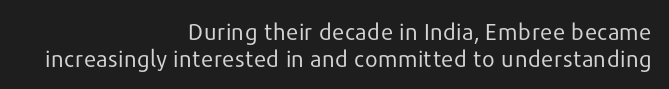
The image shows 23 px text type, upright; set right-aligned, line spacing 1.17x, normal letter spacing, not underlined.
